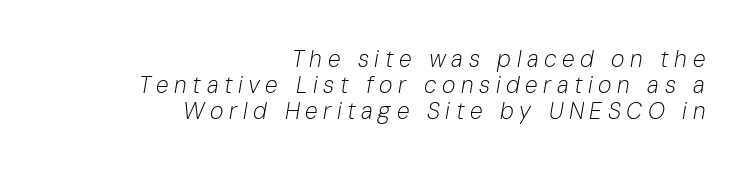
{"italic": "yes", "lean": "right", "slant_degrees": 10, "bold": "no", "underline": "no", "align": "right", "line_spacing": "tight", "line_spacing_ratio": 1.14, "letter_spacing": "wide", "letter_spacing_em": 0.24, "glyph_px": 23}
